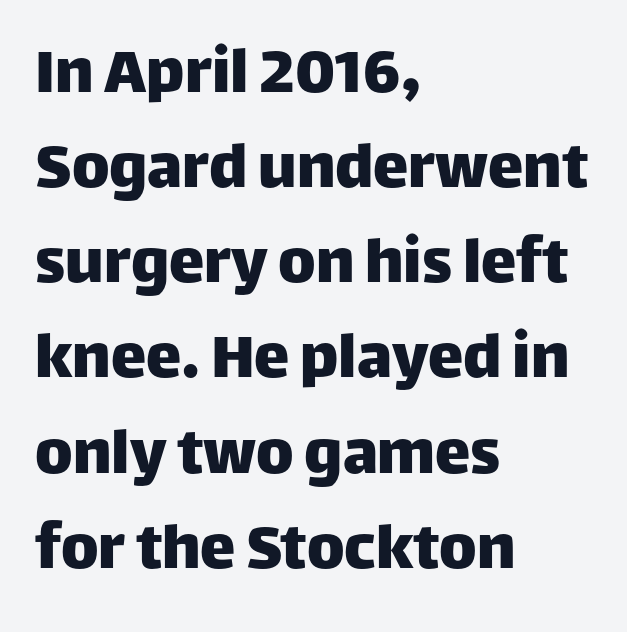
{"serif": "no", "italic": "no", "width": "normal", "stroke_contrast": "low", "x_height": "large", "monospaced": "no", "underline": "no", "align": "left", "line_spacing": "normal", "line_spacing_ratio": 1.34, "letter_spacing": "normal", "letter_spacing_em": 0.0, "glyph_px": 71}
